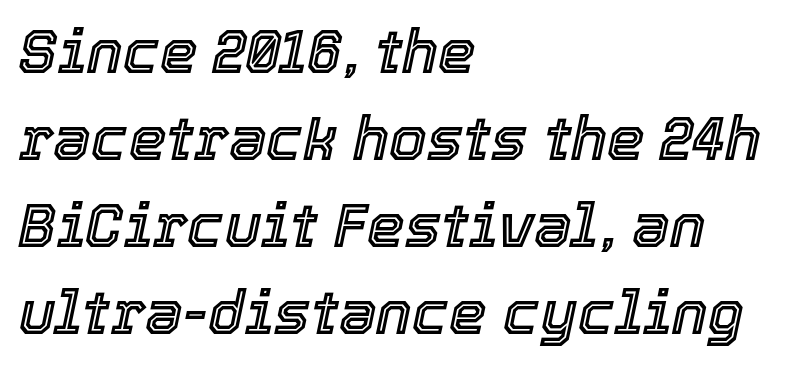
{"italic": "yes", "lean": "right", "slant_degrees": 12, "width": "normal", "x_height": "medium", "monospaced": "no", "underline": "no", "align": "left", "line_spacing": "normal", "line_spacing_ratio": 1.45, "letter_spacing": "normal", "letter_spacing_em": 0.0, "glyph_px": 60}
